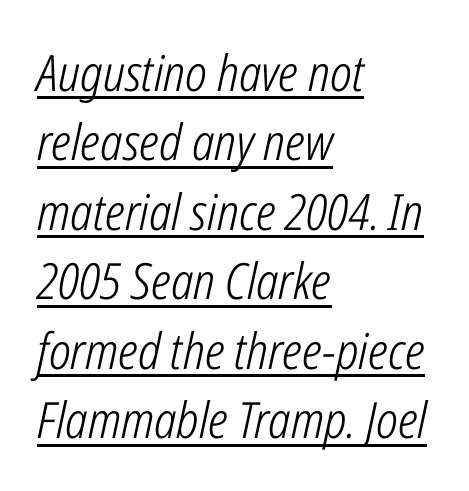
Regular leading. Italic: yes, the glyphs are oblique. The type is set solid horizontally, with unmodified tracking. Stems here are at most as thick as an everyday book face.
